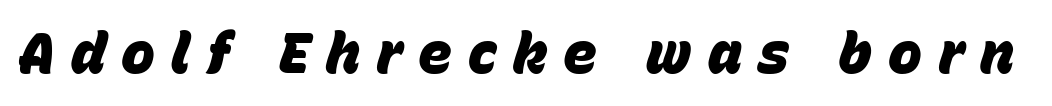
The image shows 57 px heavy type, italic (leaning right); set unusually wide letter spacing (+0.28 em), not underlined; low stroke contrast and a large x-height.
